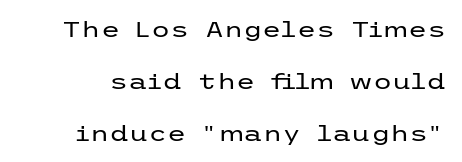
The image shows 22 px text type, upright; set loose line spacing (2.36x), normal letter spacing, not underlined.
